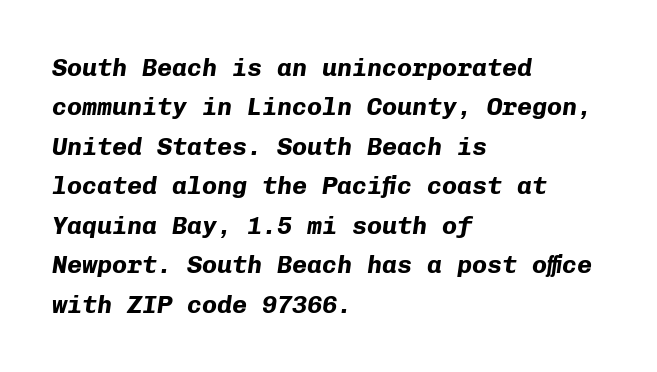
Q: Is the text bold? A: Yes.
Q: Is the text italic (slanted)? A: Yes, it leans right by about 8 degrees.
Q: Is the text underlined? A: No.
Q: How is the paragraph aligned? A: Left-aligned.
Q: Is the spacing between letters normal or unusually wide? A: Normal.
Q: Is the spacing between lines tight, normal or loose? A: Normal.
